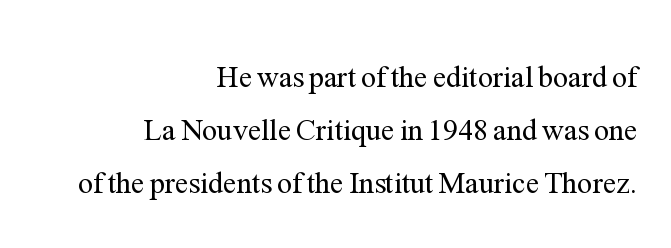
Q: Is the text bold? A: No.
Q: Is the text italic (slanted)? A: No, it is upright.
Q: Is the typeface a serif or a sans-serif typeface? A: Serif.
Q: Is the text underlined? A: No.
Q: How is the paragraph aligned? A: Right-aligned.
Q: Is the spacing between letters normal or unusually wide? A: Normal.
Q: Width (condensed, normal, or wide)? A: Normal.
Q: Stroke contrast? A: Medium.
Q: x-height? A: Medium.
Q: Monospaced? A: No.
